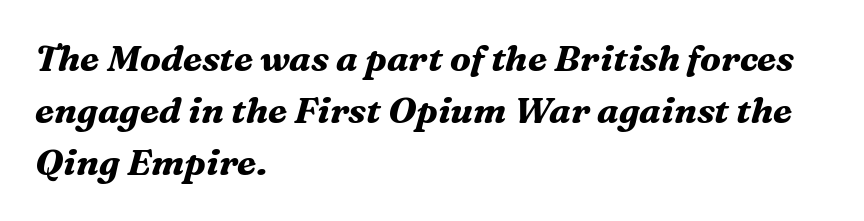
The image shows 36 px bold serif type, italic (leaning right); set left-aligned, normal line spacing (1.45x), normal letter spacing, not underlined; medium stroke contrast and a medium x-height.
